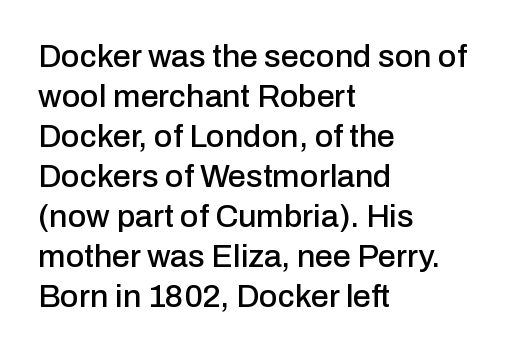
Q: Is the text italic (slanted)? A: No, it is upright.
Q: Is the typeface a serif or a sans-serif typeface? A: Sans-serif.
Q: Is the text underlined? A: No.
Q: How is the paragraph aligned? A: Left-aligned.
Q: Is the spacing between letters normal or unusually wide? A: Normal.
Q: Is the spacing between lines tight, normal or loose? A: Normal.
Q: Width (condensed, normal, or wide)? A: Normal.
Q: Stroke contrast? A: Low.
Q: x-height? A: Medium.
Q: Monospaced? A: No.
